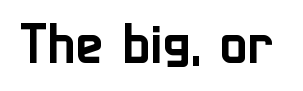
Q: Is the text italic (slanted)? A: No, it is upright.
Q: Is the typeface a serif or a sans-serif typeface? A: Sans-serif.
Q: Is the text underlined? A: No.
Q: Is the spacing between letters normal or unusually wide? A: Normal.
Q: Width (condensed, normal, or wide)? A: Normal.
Q: Stroke contrast? A: Low.
Q: x-height? A: Medium.
Q: Monospaced? A: No.
